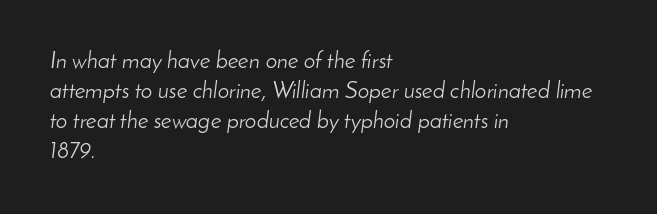
Horizontally, the lines are justified to the leading edge only. Stem width sits at or under what a default text font uses. Characters are canted at an angle relative to the baseline's perpendicular. The designer left line spacing at the default.
